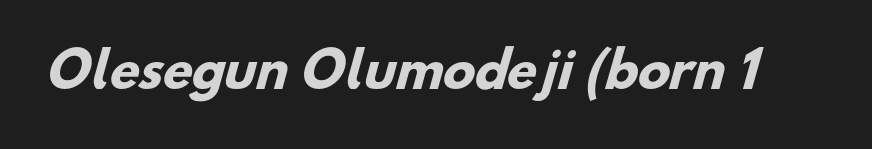
{"serif": "no", "bold": "yes", "weight": "heavy", "width": "normal", "stroke_contrast": "low", "x_height": "small", "monospaced": "no", "underline": "no", "letter_spacing": "normal", "letter_spacing_em": 0.0, "glyph_px": 48}
